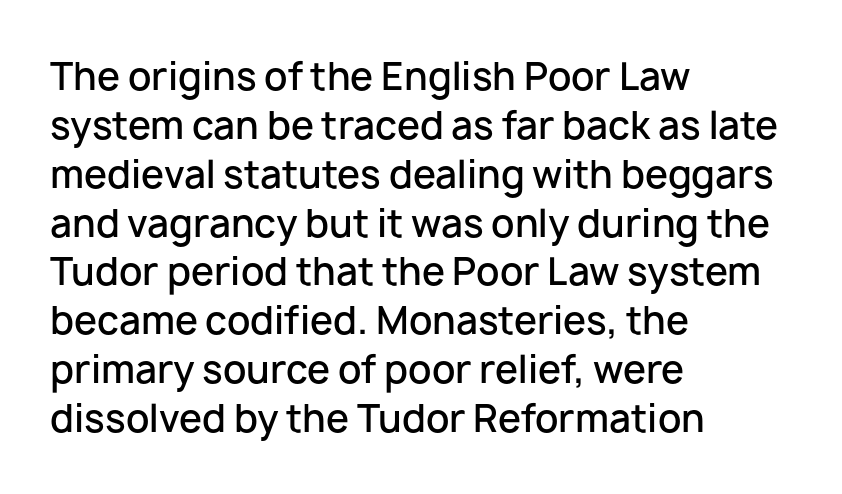
Q: Is the text bold? A: Semi-bold.
Q: Is the text italic (slanted)? A: No, it is upright.
Q: Is the typeface a serif or a sans-serif typeface? A: Sans-serif.
Q: Is the text underlined? A: No.
Q: How is the paragraph aligned? A: Left-aligned.
Q: Is the spacing between letters normal or unusually wide? A: Normal.
Q: Is the spacing between lines tight, normal or loose? A: Normal.
Q: Width (condensed, normal, or wide)? A: Normal.
Q: Stroke contrast? A: Low.
Q: x-height? A: Medium.
Q: Monospaced? A: No.
